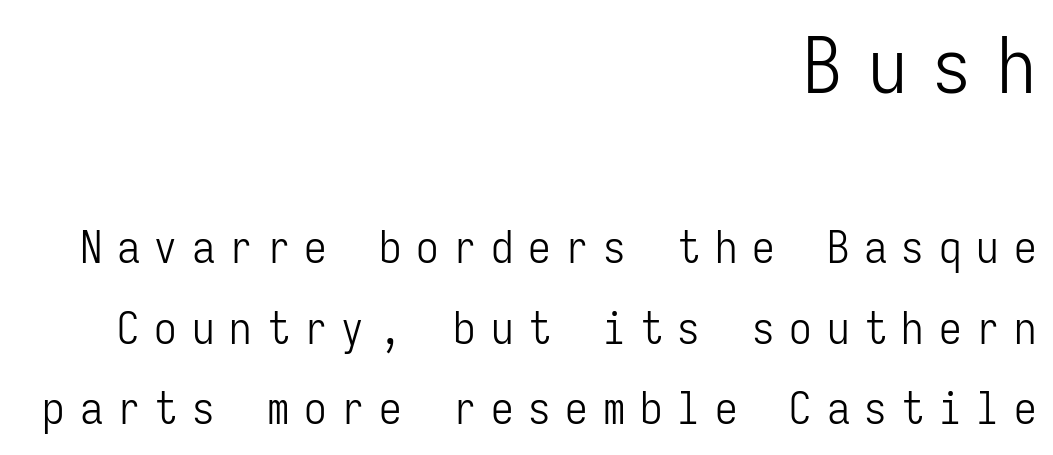
Q: Is the text bold? A: No.
Q: Is the text italic (slanted)? A: No, it is upright.
Q: Is the typeface a serif or a sans-serif typeface? A: Sans-serif.
Q: Is the text underlined? A: No.
Q: How is the paragraph aligned? A: Right-aligned.
Q: Is the spacing between letters normal or unusually wide? A: Unusually wide.
Q: Which block of text is set in a larger size, the first (top) or the second (bottom)? A: The first (top) one.
Q: Width (condensed, normal, or wide)? A: Condensed.
Q: Stroke contrast? A: Low.
Q: x-height? A: Medium.
Q: Monospaced? A: Yes.
